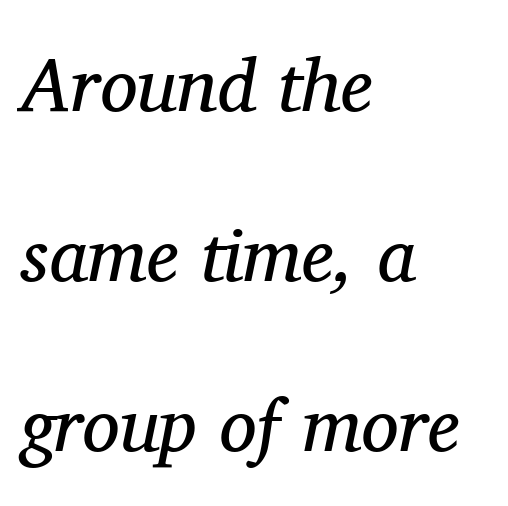
The image shows 75 px regular-weight serif type, italic (leaning right); set left-aligned, loose line spacing (2.27x), normal letter spacing, not underlined; medium stroke contrast and a medium x-height.
